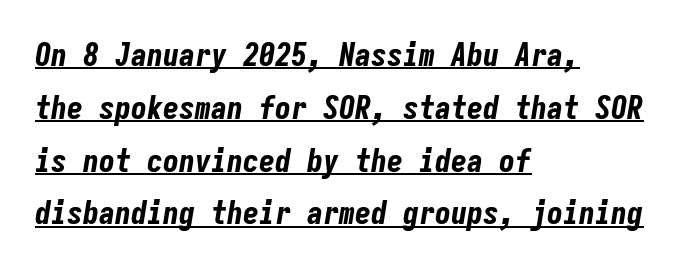
{"italic": "yes", "lean": "right", "slant_degrees": 9, "bold": "yes", "weight": "bold", "width": "condensed", "stroke_contrast": "low", "x_height": "medium", "monospaced": "yes", "underline": "yes", "align": "left", "line_spacing": "normal", "line_spacing_ratio": 1.65, "letter_spacing": "normal", "letter_spacing_em": 0.0, "glyph_px": 32}
